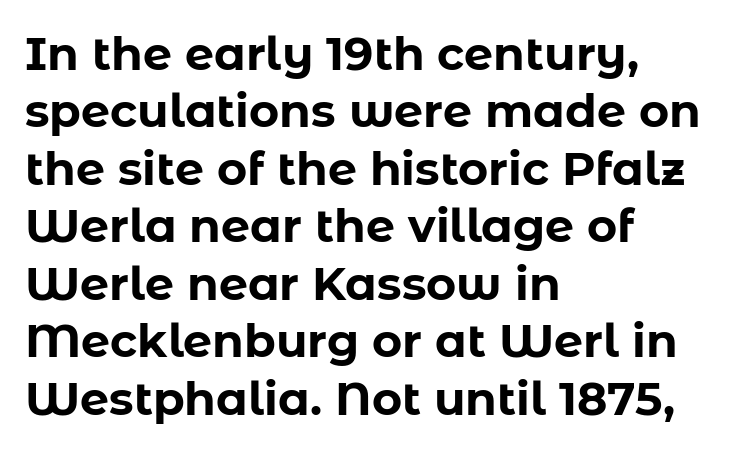
Q: Is the text bold? A: Yes.
Q: Is the text italic (slanted)? A: No, it is upright.
Q: Is the typeface a serif or a sans-serif typeface? A: Sans-serif.
Q: Is the text underlined? A: No.
Q: How is the paragraph aligned? A: Left-aligned.
Q: Is the spacing between letters normal or unusually wide? A: Normal.
Q: Is the spacing between lines tight, normal or loose? A: Normal.
Q: Width (condensed, normal, or wide)? A: Normal.
Q: Stroke contrast? A: Low.
Q: x-height? A: Medium.
Q: Monospaced? A: No.
